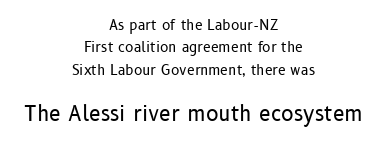
A student would call this center alignment; a typographer would say set centered. Each new line begins a customary step beneath the previous one. Think standard paragraph weight, or any step lighter than that. Just letters on the line, the space beneath them empty.
